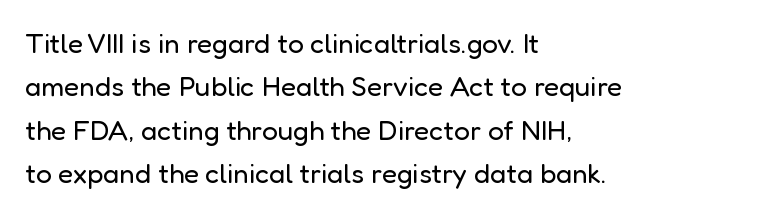
Q: Is the text bold? A: No.
Q: Is the text italic (slanted)? A: No, it is upright.
Q: Is the typeface a serif or a sans-serif typeface? A: Sans-serif.
Q: Is the text underlined? A: No.
Q: How is the paragraph aligned? A: Left-aligned.
Q: Is the spacing between letters normal or unusually wide? A: Normal.
Q: Is the spacing between lines tight, normal or loose? A: Normal.
Q: Width (condensed, normal, or wide)? A: Normal.
Q: Stroke contrast? A: Low.
Q: x-height? A: Medium.
Q: Monospaced? A: No.
